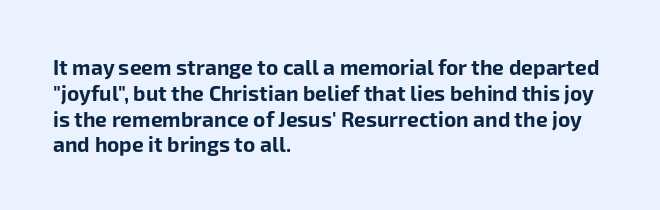
The image shows 21 px bold type, upright; set left-aligned, line spacing 1.23x, normal letter spacing, not underlined.
